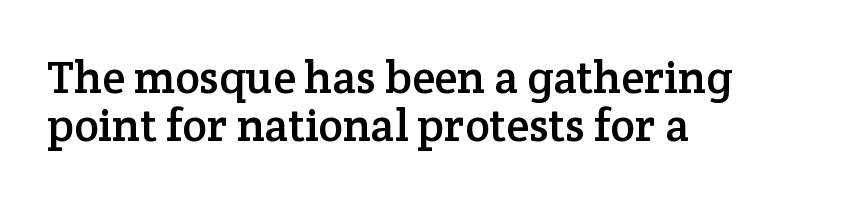
Q: Is the text italic (slanted)? A: No, it is upright.
Q: Is the typeface a serif or a sans-serif typeface? A: Serif.
Q: Is the text underlined? A: No.
Q: How is the paragraph aligned? A: Left-aligned.
Q: Is the spacing between letters normal or unusually wide? A: Normal.
Q: Is the spacing between lines tight, normal or loose? A: Tight.
Q: Width (condensed, normal, or wide)? A: Normal.
Q: Stroke contrast? A: Low.
Q: x-height? A: Medium.
Q: Monospaced? A: No.
